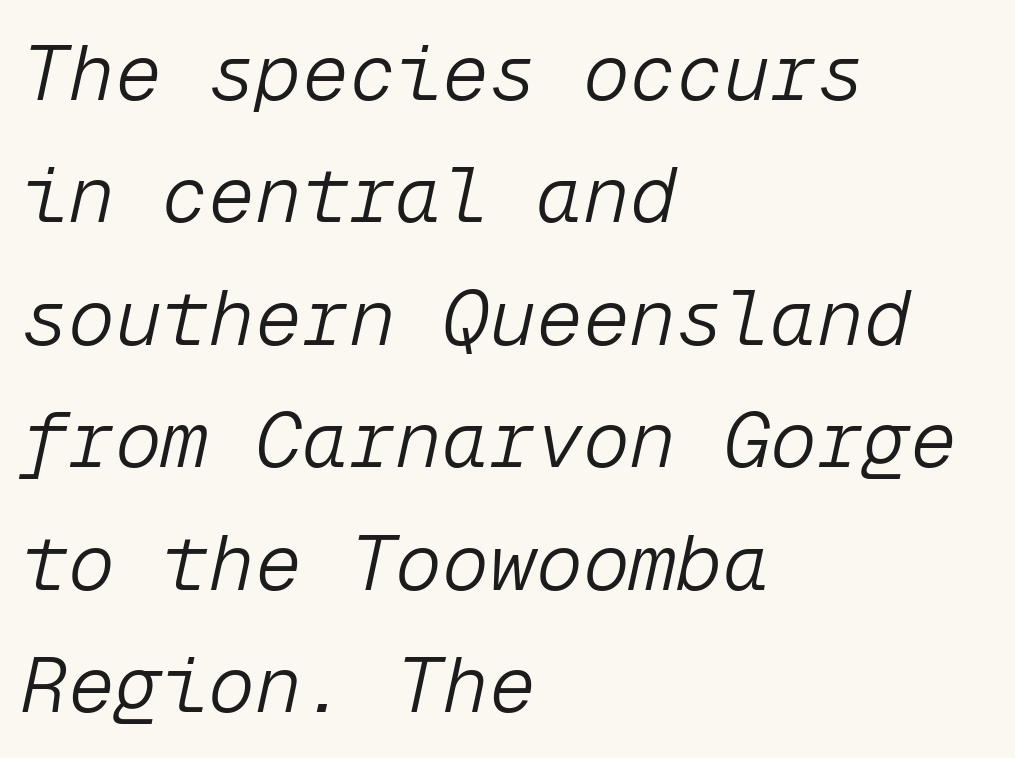
{"italic": "yes", "lean": "right", "slant_degrees": 12, "bold": "no", "weight": "light", "width": "normal", "stroke_contrast": "low", "x_height": "medium", "monospaced": "yes", "underline": "no", "align": "left", "line_spacing": "normal", "line_spacing_ratio": 1.57, "letter_spacing": "normal", "letter_spacing_em": 0.0, "glyph_px": 78}
